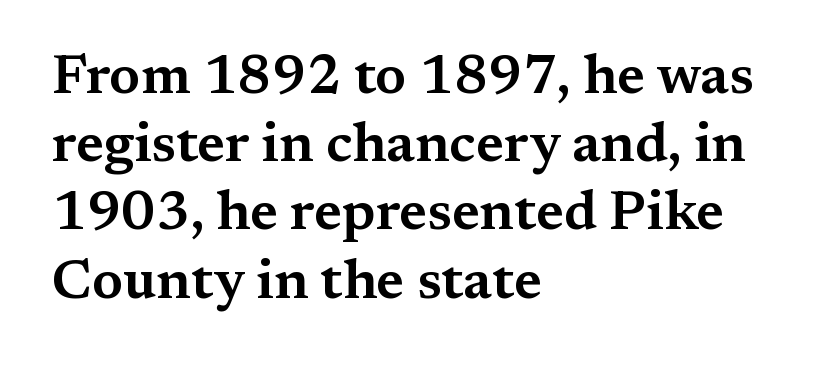
Default kerning and tracking; the words read as compact shapes. To sum up the face: it has serifs. The compositor pushed each line to the left boundary. Rendered with straight, roman letterforms. A typesetter would call this proportional, since set widths differ per character. Just letters on the line, the space beneath them empty.
